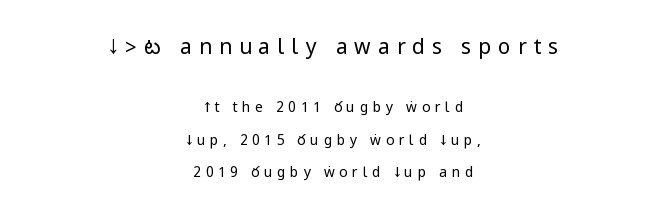
{"italic": "no", "bold": "no", "underline": "no", "align": "center", "line_spacing": "loose", "line_spacing_ratio": 2.31, "letter_spacing": "wide", "letter_spacing_em": 0.33, "larger_block": "first", "size_ratio": 1.5, "glyph_px": 21}
